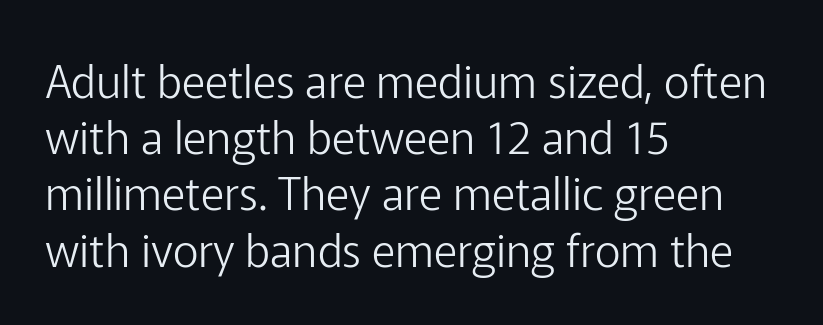
The image shows 45 px light sans-serif type, upright; set left-aligned, normal line spacing (1.25x), normal letter spacing, not underlined; low stroke contrast and a medium x-height.
